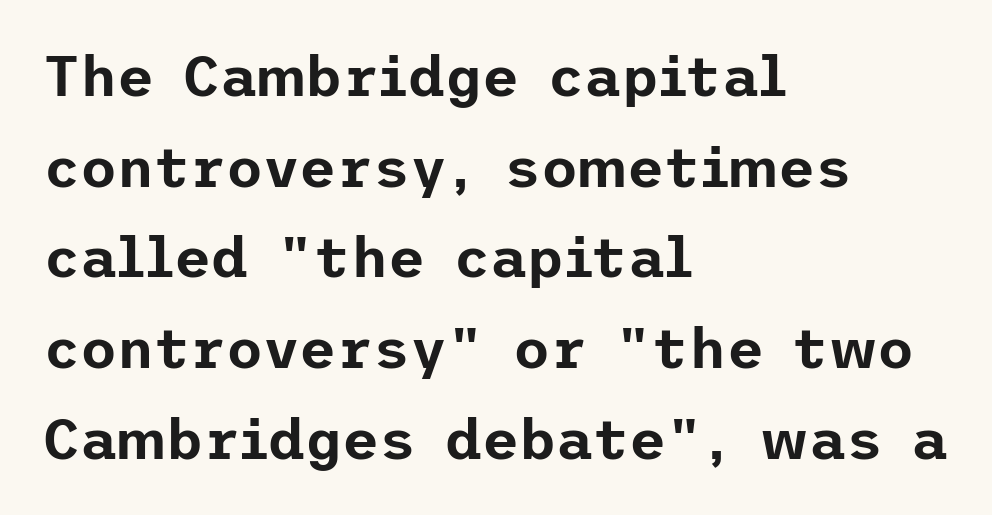
Q: Is the text italic (slanted)? A: No, it is upright.
Q: Is the typeface a serif or a sans-serif typeface? A: Sans-serif.
Q: Is the text underlined? A: No.
Q: How is the paragraph aligned? A: Left-aligned.
Q: Is the spacing between letters normal or unusually wide? A: Normal.
Q: Is the spacing between lines tight, normal or loose? A: Normal.
Q: Width (condensed, normal, or wide)? A: Normal.
Q: Stroke contrast? A: Low.
Q: x-height? A: Medium.
